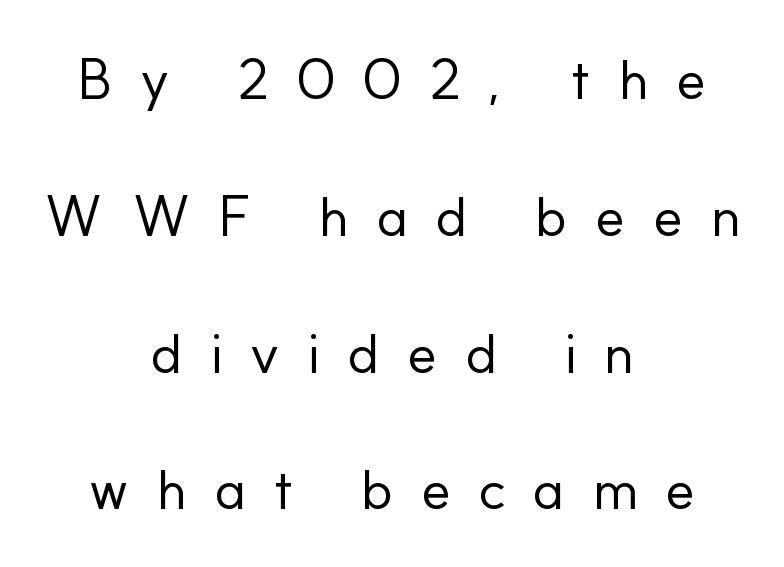
The image shows 57 px regular-weight sans-serif type, upright; set centered, loose line spacing (2.4x), unusually wide letter spacing (+0.47 em), not underlined; low stroke contrast and a small x-height.
